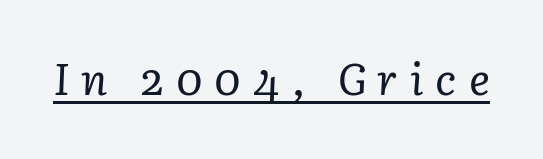
Tall strokes in this sample are angled rather than plumb. Font category for this specimen: serif. Each word looks stretched out because of the extra space between its letters. This rendering features underlined lettering. Weight class: somewhere from thin through regular. The passage shown is typed in a proportional face where columns would drift.
